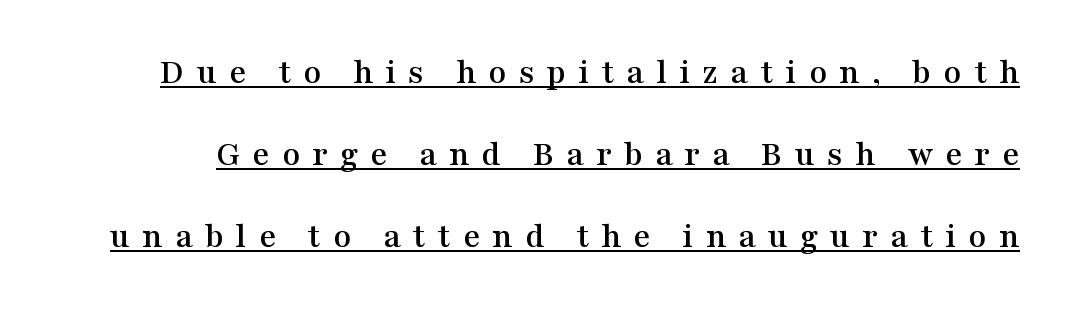
This is the regular roman posture of the typeface. Underlined type. Tracking value appears strongly positive — letters spread wide. Leading: increased.
